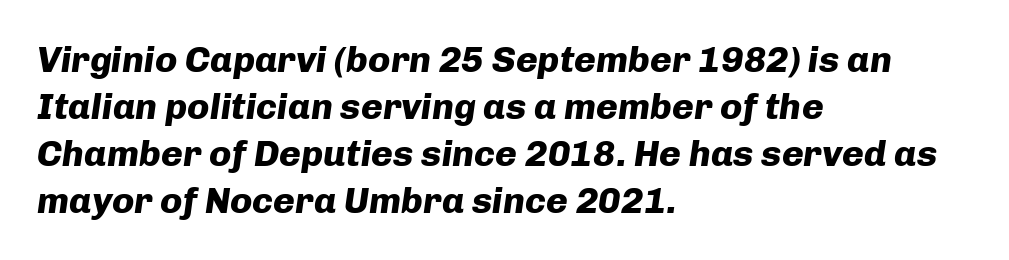
The image shows 37 px heavy type, italic (leaning right); set left-aligned, normal line spacing (1.27x), normal letter spacing, not underlined; low stroke contrast and a medium x-height.
